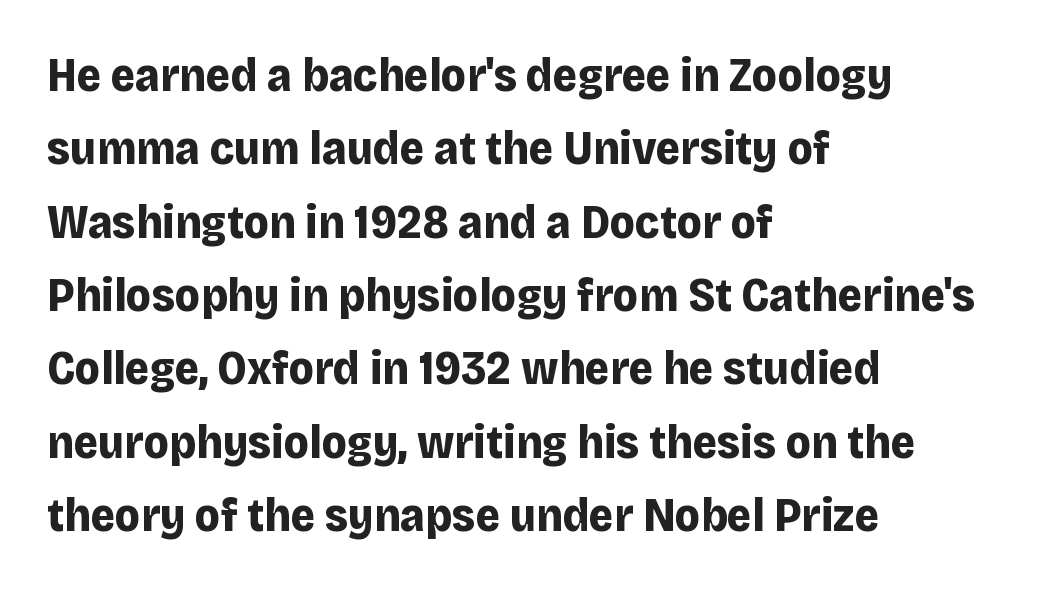
{"serif": "no", "italic": "no", "bold": "yes", "weight": "bold", "width": "normal", "stroke_contrast": "low", "x_height": "large", "monospaced": "no", "underline": "no", "align": "left", "line_spacing": "normal", "line_spacing_ratio": 1.56, "letter_spacing": "normal", "letter_spacing_em": 0.0, "glyph_px": 47}
